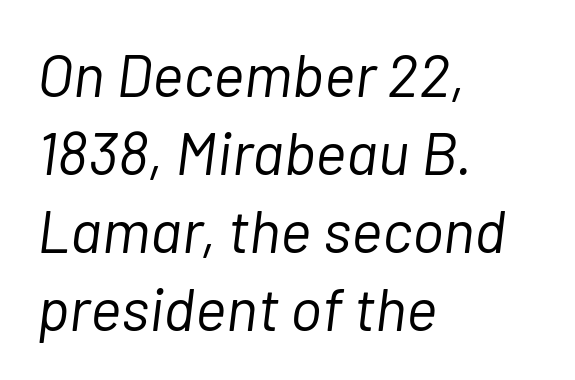
Q: Is the text bold? A: No.
Q: Is the text italic (slanted)? A: Yes, it leans right by about 7 degrees.
Q: Is the text underlined? A: No.
Q: How is the paragraph aligned? A: Left-aligned.
Q: Is the spacing between letters normal or unusually wide? A: Normal.
Q: Is the spacing between lines tight, normal or loose? A: Normal.
Q: Width (condensed, normal, or wide)? A: Normal.
Q: Stroke contrast? A: Low.
Q: x-height? A: Medium.
Q: Monospaced? A: No.
